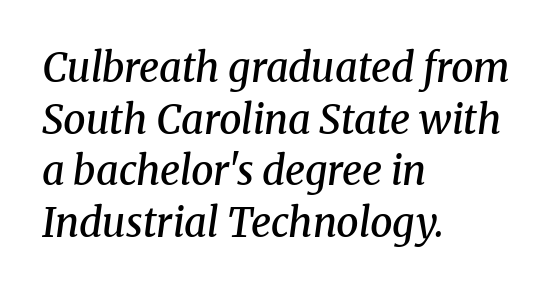
Q: Is the text bold? A: Semi-bold.
Q: Is the text italic (slanted)? A: Yes, it leans right by about 8 degrees.
Q: Is the typeface a serif or a sans-serif typeface? A: Serif.
Q: Is the text underlined? A: No.
Q: How is the paragraph aligned? A: Left-aligned.
Q: Is the spacing between letters normal or unusually wide? A: Normal.
Q: Is the spacing between lines tight, normal or loose? A: Normal.
Q: Width (condensed, normal, or wide)? A: Normal.
Q: Stroke contrast? A: Medium.
Q: x-height? A: Medium.
Q: Monospaced? A: No.
